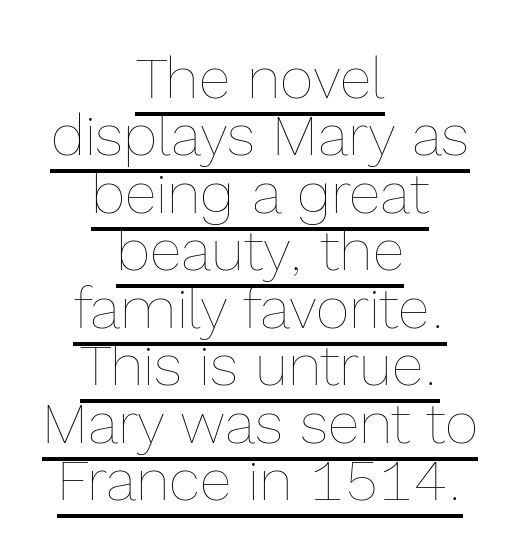
The image shows 58 px thin type, upright; set centered, tight line spacing (0.99x), normal letter spacing, underlined; a medium x-height.
